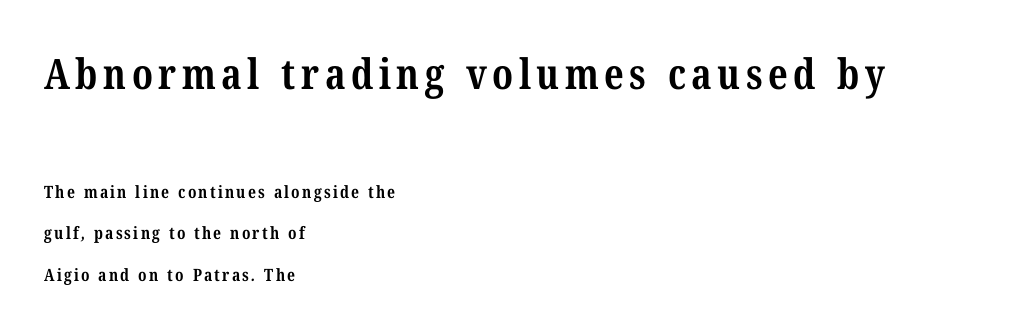
The image shows 42 px bold, condensed serif type; set left-aligned, loose line spacing (2.42x), not underlined; the first (top) block is 2.47x larger; medium stroke contrast and a medium x-height.
